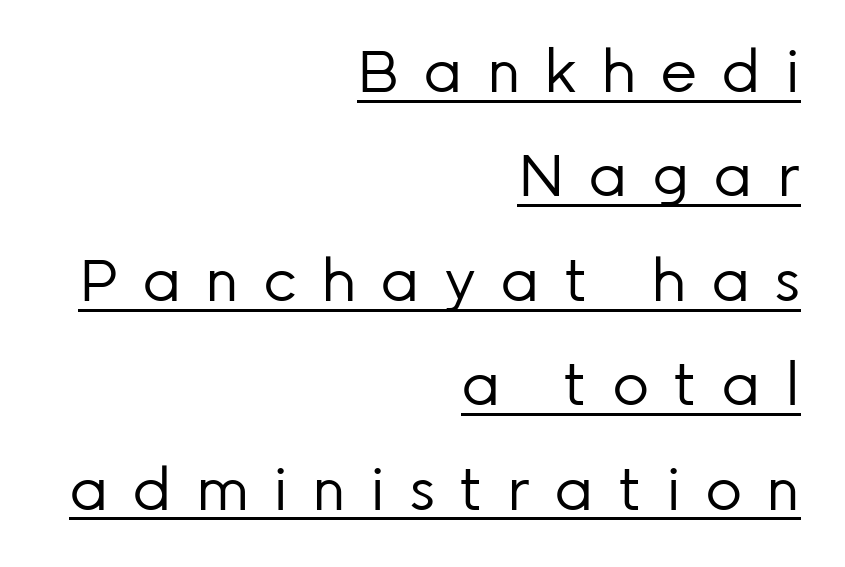
{"serif": "no", "italic": "no", "bold": "no", "weight": "regular", "width": "normal", "stroke_contrast": "low", "x_height": "medium", "monospaced": "no", "underline": "yes", "align": "right", "line_spacing_ratio": 1.8, "letter_spacing": "wide", "letter_spacing_em": 0.41, "glyph_px": 58}
